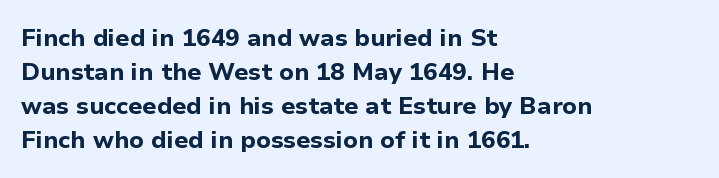
Q: Is the text bold? A: Yes.
Q: Is the text italic (slanted)? A: No, it is upright.
Q: Is the text underlined? A: No.
Q: How is the paragraph aligned? A: Left-aligned.
Q: Is the spacing between letters normal or unusually wide? A: Normal.
Q: Is the spacing between lines tight, normal or loose? A: Normal.
